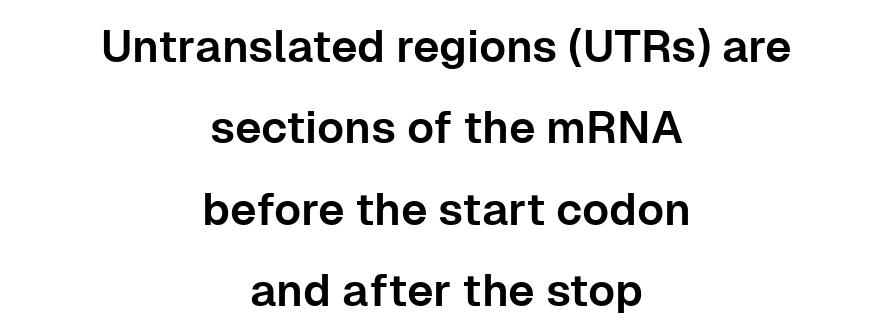
{"serif": "no", "italic": "no", "width": "normal", "stroke_contrast": "low", "x_height": "medium", "monospaced": "no", "underline": "no", "align": "center", "line_spacing_ratio": 1.81, "letter_spacing": "normal", "letter_spacing_em": 0.0, "glyph_px": 45}
